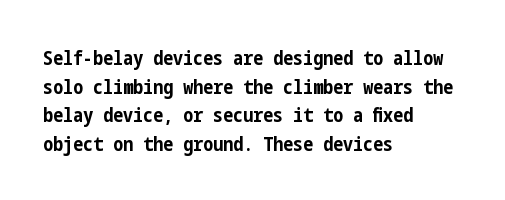
The image shows 20 px bold type, upright; set left-aligned, normal line spacing (1.43x), normal letter spacing, not underlined.
